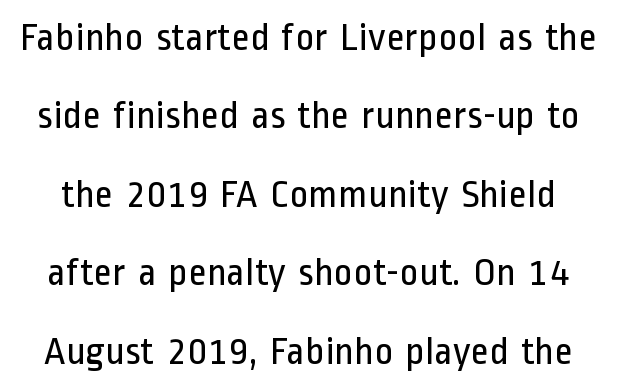
Q: Is the text bold? A: No.
Q: Is the text italic (slanted)? A: No, it is upright.
Q: Is the typeface a serif or a sans-serif typeface? A: Sans-serif.
Q: Is the text underlined? A: No.
Q: Is the spacing between letters normal or unusually wide? A: Normal.
Q: Is the spacing between lines tight, normal or loose? A: Loose.
Q: Width (condensed, normal, or wide)? A: Condensed.
Q: Stroke contrast? A: Low.
Q: x-height? A: Medium.
Q: Monospaced? A: No.
